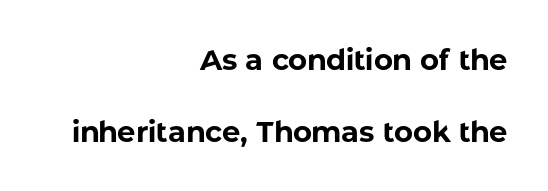
Q: Is the text bold? A: Yes.
Q: Is the text italic (slanted)? A: No, it is upright.
Q: Is the typeface a serif or a sans-serif typeface? A: Sans-serif.
Q: Is the text underlined? A: No.
Q: How is the paragraph aligned? A: Right-aligned.
Q: Is the spacing between letters normal or unusually wide? A: Normal.
Q: Is the spacing between lines tight, normal or loose? A: Loose.
Q: Width (condensed, normal, or wide)? A: Normal.
Q: Stroke contrast? A: Low.
Q: x-height? A: Medium.
Q: Monospaced? A: No.
